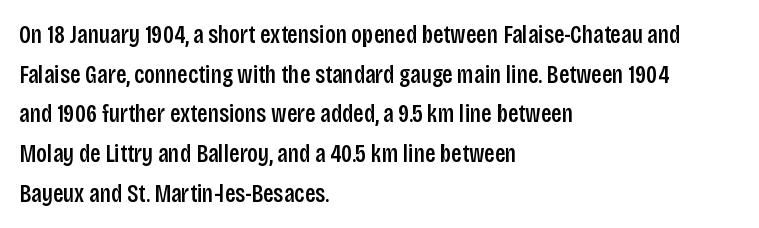
A bare baseline throughout the passage. Letter spacing: default. It's the straight-up-and-down kind of type. A somewhat darkened texture: the type is semibold rather than bold. Interline gaps are of average width in this sample. Compared with a centered layout, this one pins lines to the left instead.
